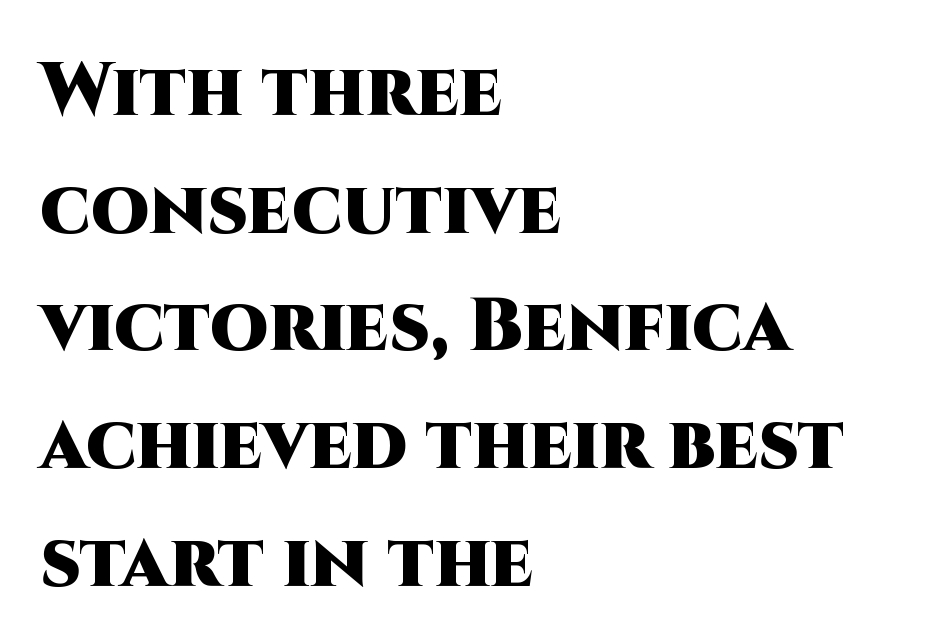
The image shows 75 px heavy sans-serif type, upright; set left-aligned, normal line spacing (1.57x), normal letter spacing, not underlined; high stroke contrast and a large x-height.
